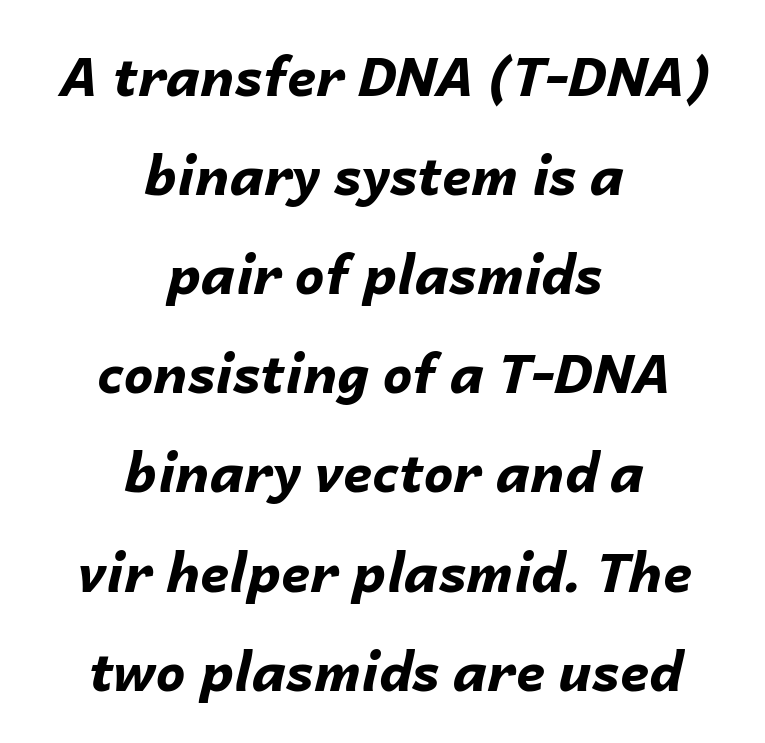
The image shows 53 px bold type, italic (leaning right); set centered, line spacing 1.87x, normal letter spacing, not underlined; low stroke contrast and a medium x-height.
